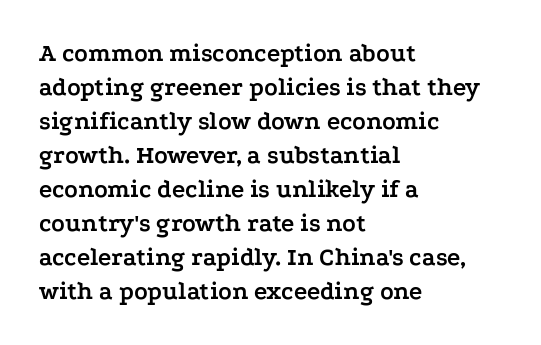
Q: Is the text bold? A: Yes.
Q: Is the text italic (slanted)? A: No, it is upright.
Q: Is the text underlined? A: No.
Q: How is the paragraph aligned? A: Left-aligned.
Q: Is the spacing between letters normal or unusually wide? A: Normal.
Q: Is the spacing between lines tight, normal or loose? A: Normal.
